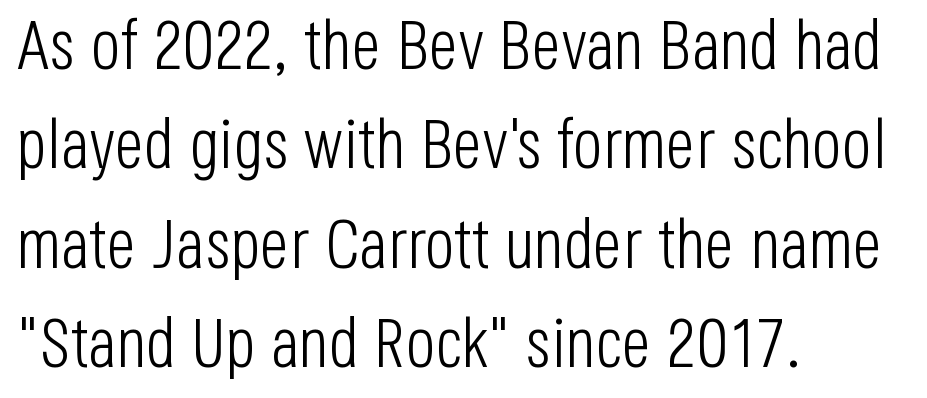
The rows are spaced the way most documents space them. Letters rest on an invisible, unmarked baseline. Notice how the stems are strictly vertical — no italics here. All the whitespace from short lines collects on the right.
